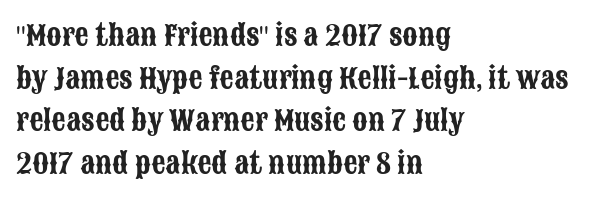
Q: Is the text italic (slanted)? A: No, it is upright.
Q: Is the typeface a serif or a sans-serif typeface? A: Sans-serif.
Q: Is the text underlined? A: No.
Q: How is the paragraph aligned? A: Left-aligned.
Q: Is the spacing between letters normal or unusually wide? A: Normal.
Q: Is the spacing between lines tight, normal or loose? A: Normal.
Q: Width (condensed, normal, or wide)? A: Condensed.
Q: Stroke contrast? A: Low.
Q: x-height? A: Large.
Q: Monospaced? A: No.
